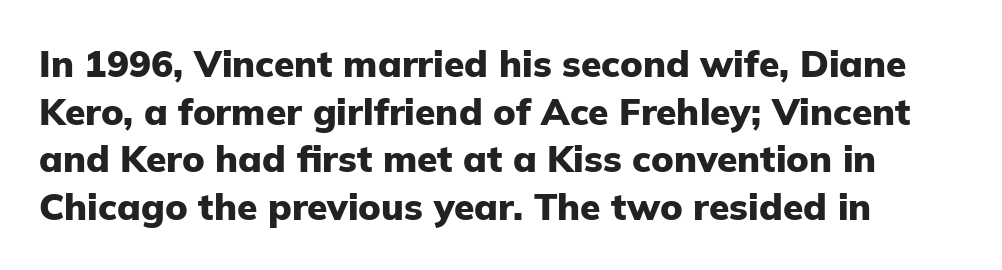
Q: Is the text bold? A: Yes.
Q: Is the text italic (slanted)? A: No, it is upright.
Q: Is the typeface a serif or a sans-serif typeface? A: Sans-serif.
Q: Is the text underlined? A: No.
Q: Is the spacing between letters normal or unusually wide? A: Normal.
Q: Is the spacing between lines tight, normal or loose? A: Normal.
Q: Width (condensed, normal, or wide)? A: Normal.
Q: Stroke contrast? A: Low.
Q: x-height? A: Medium.
Q: Monospaced? A: No.
